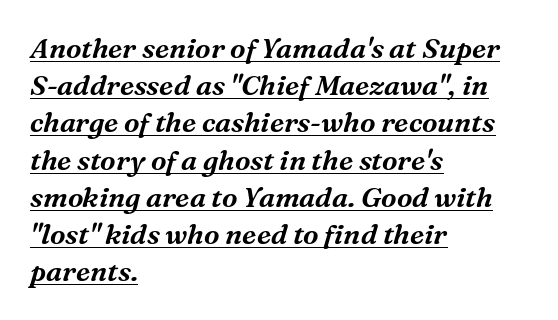
The image shows 28 px serif type, italic (leaning right); set left-aligned, normal line spacing (1.33x), normal letter spacing, underlined; medium stroke contrast and a medium x-height.
